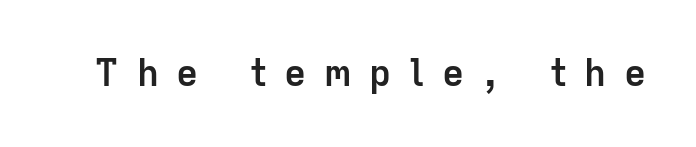
Q: Is the text bold? A: Yes.
Q: Is the text italic (slanted)? A: No, it is upright.
Q: Is the typeface a serif or a sans-serif typeface? A: Sans-serif.
Q: Is the text underlined? A: No.
Q: Is the spacing between letters normal or unusually wide? A: Unusually wide.
Q: Width (condensed, normal, or wide)? A: Normal.
Q: Stroke contrast? A: Low.
Q: x-height? A: Medium.
Q: Monospaced? A: No.
